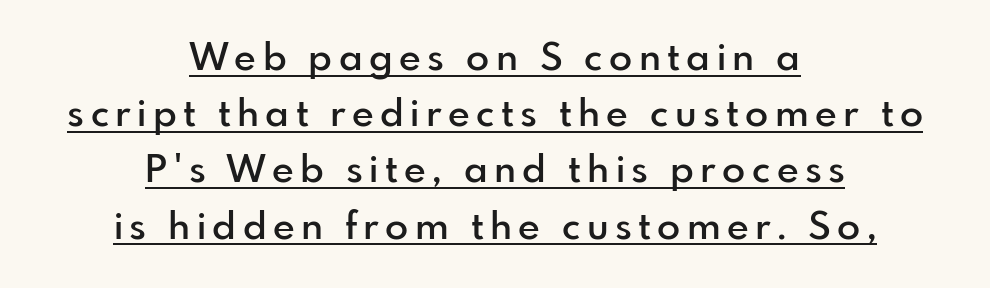
The image shows 38 px semibold sans-serif type, upright; set centered, normal line spacing (1.48x), underlined; low stroke contrast and a small x-height.
